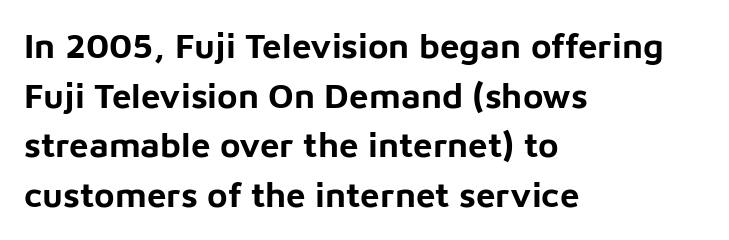
Q: Is the text bold? A: Yes.
Q: Is the text italic (slanted)? A: No, it is upright.
Q: Is the typeface a serif or a sans-serif typeface? A: Sans-serif.
Q: Is the text underlined? A: No.
Q: How is the paragraph aligned? A: Left-aligned.
Q: Is the spacing between letters normal or unusually wide? A: Normal.
Q: Is the spacing between lines tight, normal or loose? A: Normal.
Q: Width (condensed, normal, or wide)? A: Normal.
Q: Stroke contrast? A: Low.
Q: x-height? A: Medium.
Q: Monospaced? A: No.
